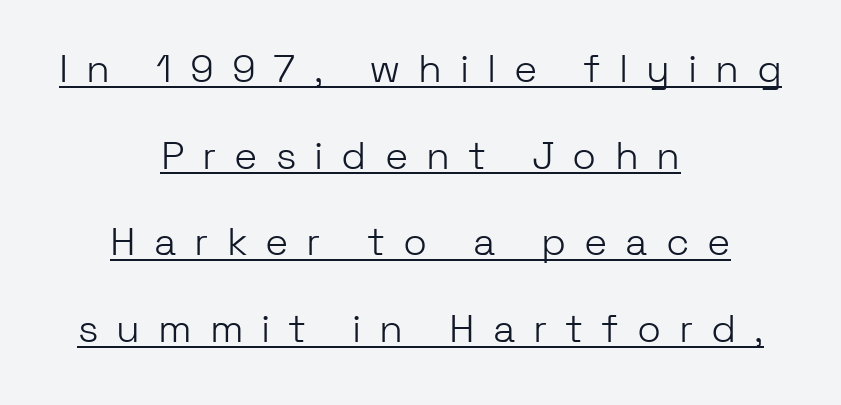
Stroke thickness stays within the range of a standard reading face or lighter. Is there much room between lines? Yes — plenty of vertical air separates them. Serifs: no, the terminals of the letterforms are clean. Here the designer chose a conventional face with non-uniform glyph widths. The passage shown is underscored from start to finish. Centered paragraph, ragged on both sides.
